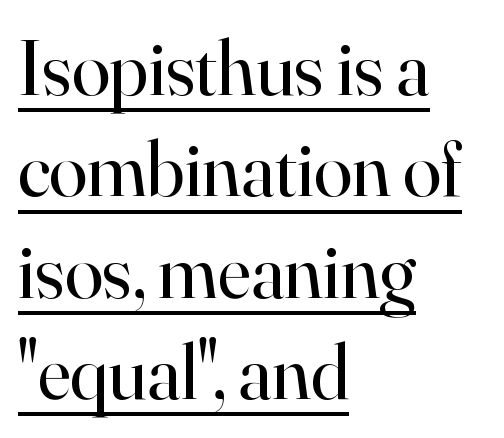
{"serif": "yes", "italic": "no", "bold": "no", "weight": "regular", "width": "normal", "stroke_contrast": "high", "x_height": "small", "monospaced": "no", "underline": "yes", "align": "left", "line_spacing": "normal", "line_spacing_ratio": 1.3, "letter_spacing": "normal", "letter_spacing_em": 0.0, "glyph_px": 78}
